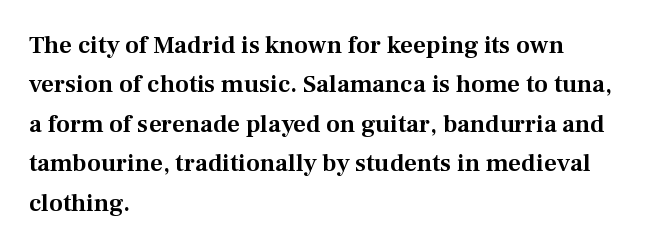
{"italic": "no", "underline": "no", "align": "left", "line_spacing": "normal", "line_spacing_ratio": 1.58, "letter_spacing": "normal", "letter_spacing_em": 0.0, "glyph_px": 25}
